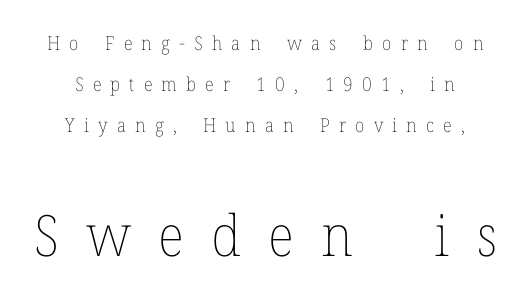
{"italic": "no", "bold": "no", "weight": "thin", "width": "normal", "stroke_contrast": "low", "x_height": "medium", "monospaced": "no", "underline": "no", "line_spacing": "loose", "line_spacing_ratio": 2.15, "letter_spacing": "wide", "letter_spacing_em": 0.48, "larger_block": "second", "size_ratio": 3.0, "glyph_px": 57}
